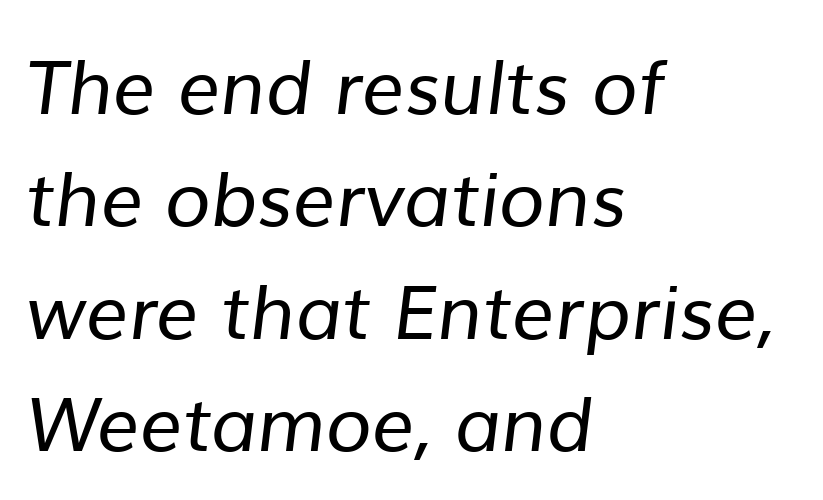
Q: Is the text bold? A: No.
Q: Is the typeface a serif or a sans-serif typeface? A: Sans-serif.
Q: Is the text underlined? A: No.
Q: How is the paragraph aligned? A: Left-aligned.
Q: Is the spacing between letters normal or unusually wide? A: Normal.
Q: Is the spacing between lines tight, normal or loose? A: Normal.
Q: Width (condensed, normal, or wide)? A: Normal.
Q: Stroke contrast? A: Low.
Q: x-height? A: Medium.
Q: Monospaced? A: No.
